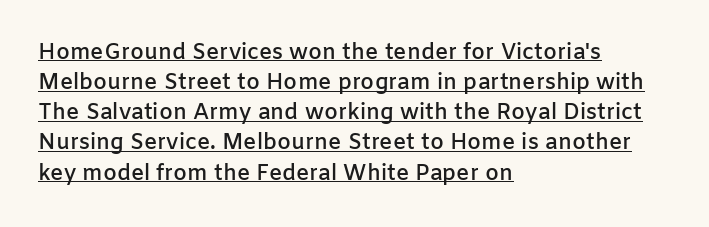
Q: Is the text bold? A: Semi-bold.
Q: Is the text italic (slanted)? A: No, it is upright.
Q: Is the text underlined? A: Yes.
Q: How is the paragraph aligned? A: Left-aligned.
Q: Is the spacing between letters normal or unusually wide? A: Normal.
Q: Is the spacing between lines tight, normal or loose? A: Normal.
